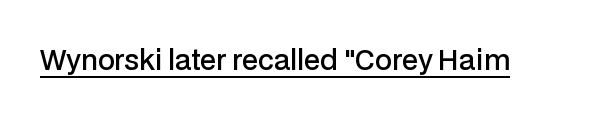
The gaps between neighbouring characters are ordinary and unremarkable. Summary of weight: moderately heavy, a semibold. The glyphs are accompanied by a horizontal stroke just below them. Ascenders rise straight up at ninety degrees.
